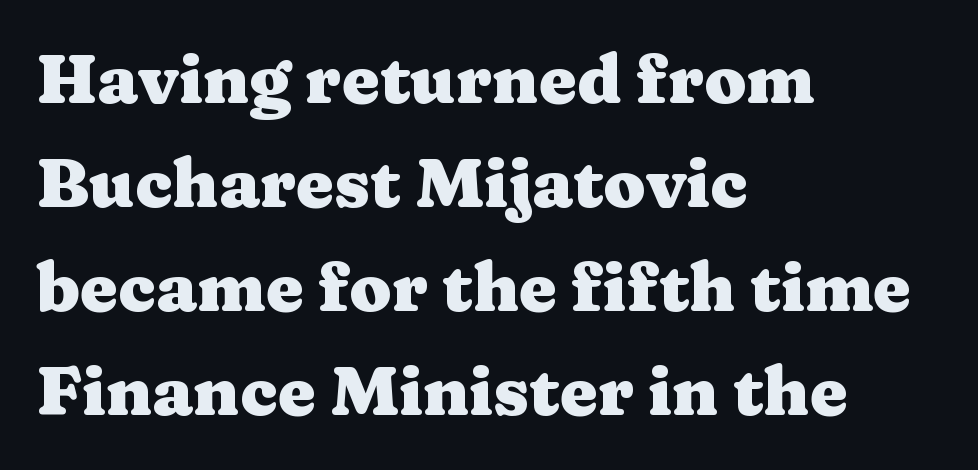
Q: Is the text bold? A: Yes.
Q: Is the text italic (slanted)? A: No, it is upright.
Q: Is the typeface a serif or a sans-serif typeface? A: Serif.
Q: Is the text underlined? A: No.
Q: How is the paragraph aligned? A: Left-aligned.
Q: Is the spacing between letters normal or unusually wide? A: Normal.
Q: Is the spacing between lines tight, normal or loose? A: Normal.
Q: Width (condensed, normal, or wide)? A: Wide.
Q: Stroke contrast? A: Medium.
Q: x-height? A: Medium.
Q: Monospaced? A: No.
